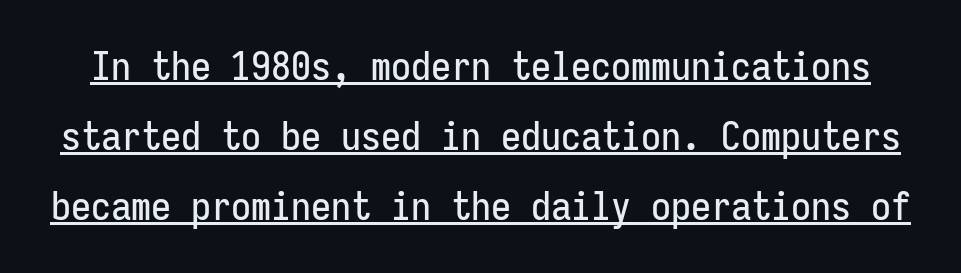
The image shows 40 px condensed sans-serif type, upright, monospaced; set line spacing 1.75x, normal letter spacing, underlined; low stroke contrast and a medium x-height.
